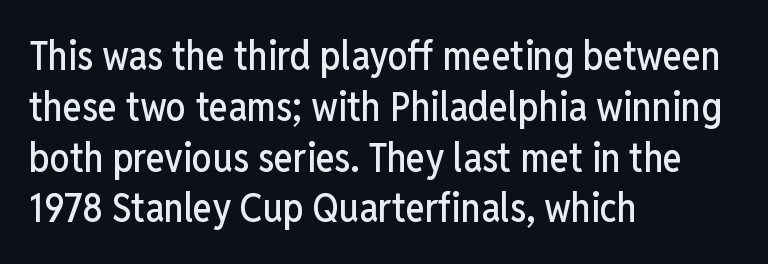
{"serif": "no", "italic": "no", "width": "condensed", "stroke_contrast": "low", "x_height": "medium", "monospaced": "no", "underline": "no", "align": "left", "line_spacing": "normal", "line_spacing_ratio": 1.27, "letter_spacing": "normal", "letter_spacing_em": 0.0, "glyph_px": 40}
